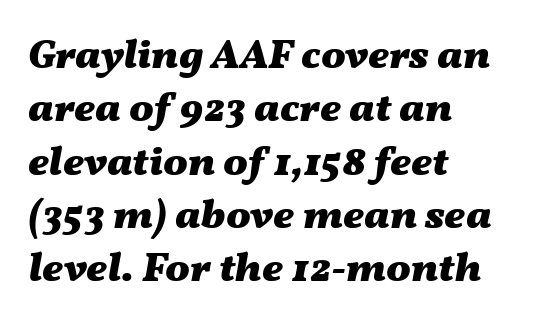
Do the characters align in a grid? No, the font is proportional. Interline gaps are of average width in this sample. The lines in this sample share a left origin and differ only in where they stop. Rendered with sloped, italic letterforms. In terms of weight, the rendering is a true, heavy bold.
